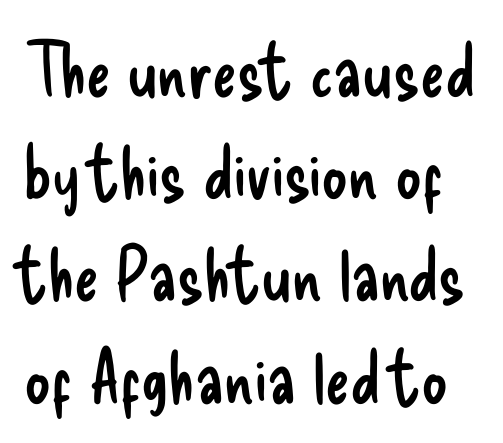
The image shows 73 px regular-weight, condensed sans-serif type, upright; set normal line spacing (1.4x), normal letter spacing, not underlined; low stroke contrast and a small x-height.
